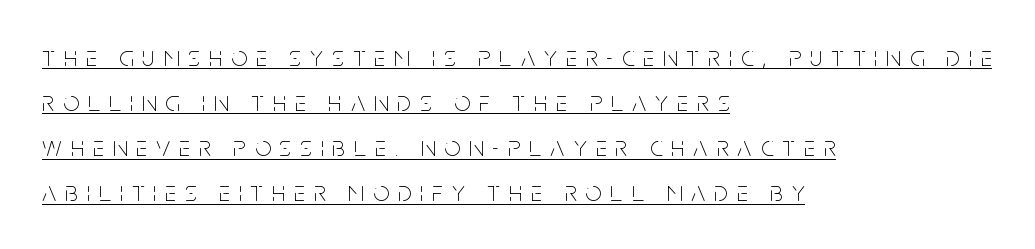
Are there feet on the stems? There aren't — it's a sans. Underline: present. A typesetter would call this proportional, since set widths differ per character. Reading down the column, the eye jumps a familiar distance to each next line. Where is the straight margin? On the left.
